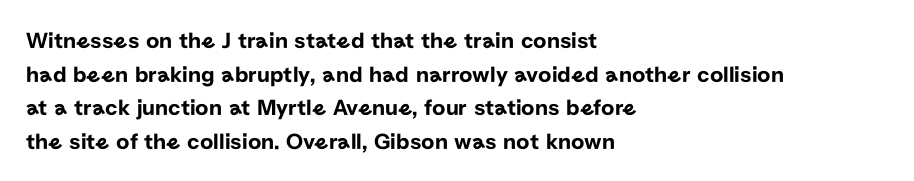
Q: Is the text italic (slanted)? A: No, it is upright.
Q: Is the text underlined? A: No.
Q: How is the paragraph aligned? A: Left-aligned.
Q: Is the spacing between letters normal or unusually wide? A: Normal.
Q: Is the spacing between lines tight, normal or loose? A: Normal.
